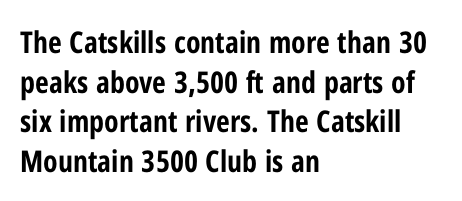
Q: Is the text bold? A: Yes.
Q: Is the text italic (slanted)? A: No, it is upright.
Q: Is the typeface a serif or a sans-serif typeface? A: Sans-serif.
Q: Is the text underlined? A: No.
Q: How is the paragraph aligned? A: Left-aligned.
Q: Is the spacing between letters normal or unusually wide? A: Normal.
Q: Is the spacing between lines tight, normal or loose? A: Normal.
Q: Width (condensed, normal, or wide)? A: Condensed.
Q: Stroke contrast? A: Low.
Q: x-height? A: Medium.
Q: Monospaced? A: No.
